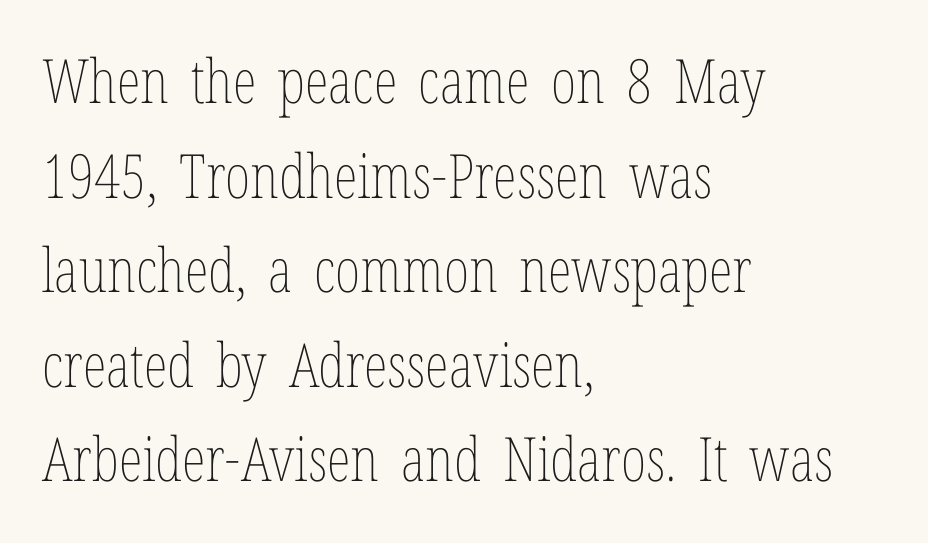
Q: Is the text bold? A: No.
Q: Is the text italic (slanted)? A: No, it is upright.
Q: Is the text underlined? A: No.
Q: How is the paragraph aligned? A: Left-aligned.
Q: Is the spacing between letters normal or unusually wide? A: Normal.
Q: Is the spacing between lines tight, normal or loose? A: Normal.
Q: Width (condensed, normal, or wide)? A: Condensed.
Q: Stroke contrast? A: Low.
Q: x-height? A: Medium.
Q: Monospaced? A: No.
